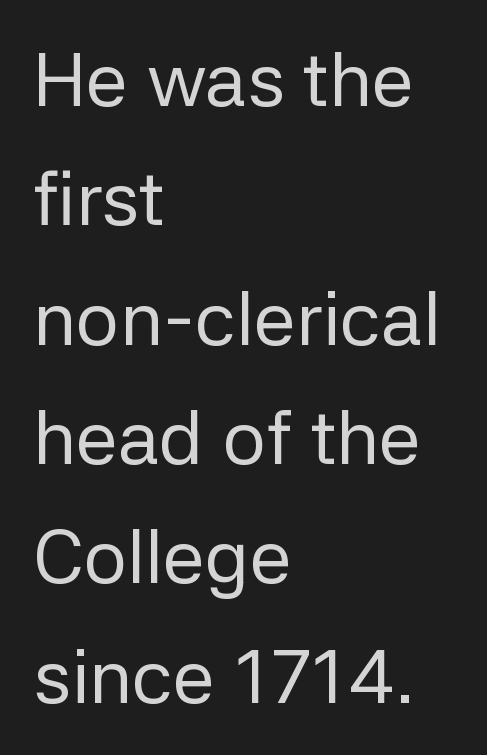
{"serif": "no", "italic": "no", "bold": "no", "weight": "regular", "width": "normal", "stroke_contrast": "low", "x_height": "medium", "monospaced": "no", "underline": "no", "align": "left", "line_spacing": "normal", "line_spacing_ratio": 1.57, "letter_spacing": "normal", "letter_spacing_em": 0.0, "glyph_px": 76}
